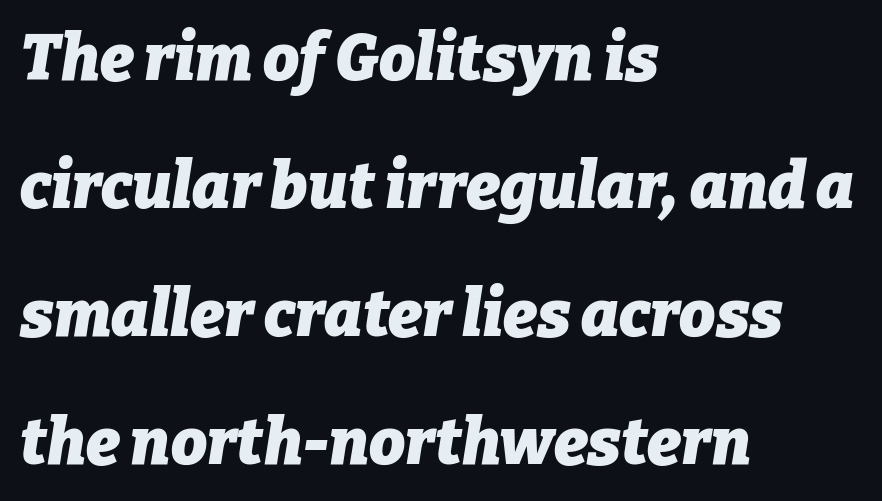
Q: Is the text bold? A: Yes.
Q: Is the text italic (slanted)? A: Yes, it leans right by about 9 degrees.
Q: Is the text underlined? A: No.
Q: How is the paragraph aligned? A: Left-aligned.
Q: Is the spacing between letters normal or unusually wide? A: Normal.
Q: Is the spacing between lines tight, normal or loose? A: Loose.
Q: Width (condensed, normal, or wide)? A: Normal.
Q: Stroke contrast? A: Low.
Q: x-height? A: Medium.
Q: Monospaced? A: No.
